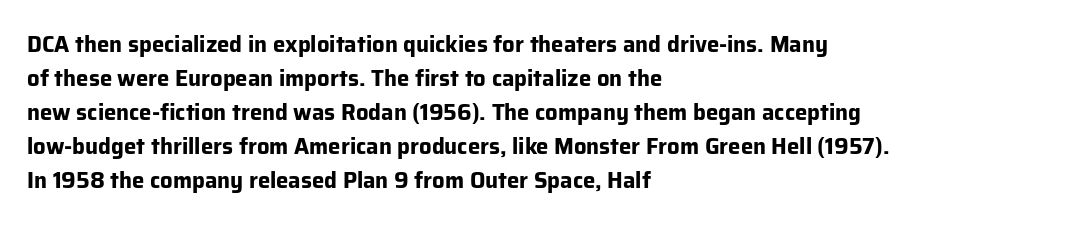
{"italic": "no", "bold": "yes", "underline": "no", "align": "left", "line_spacing": "normal", "line_spacing_ratio": 1.55, "letter_spacing": "normal", "letter_spacing_em": 0.0, "glyph_px": 22}
